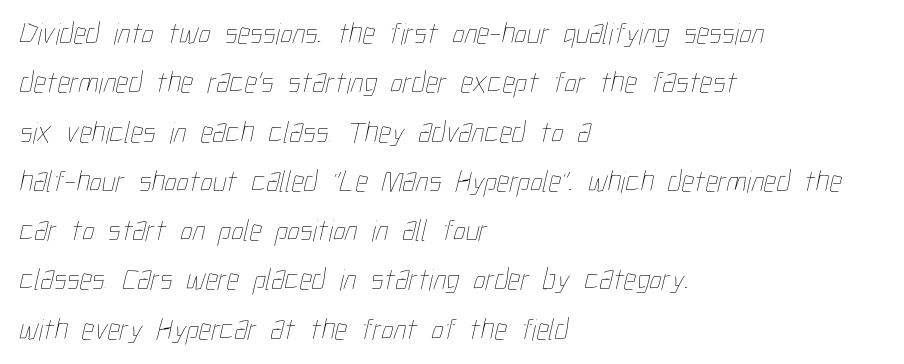
{"bold": "no", "weight": "thin", "width": "condensed", "stroke_contrast": "low", "x_height": "medium", "monospaced": "no", "underline": "no", "align": "left", "line_spacing": "normal", "line_spacing_ratio": 1.59, "letter_spacing": "normal", "letter_spacing_em": 0.0, "glyph_px": 31}
